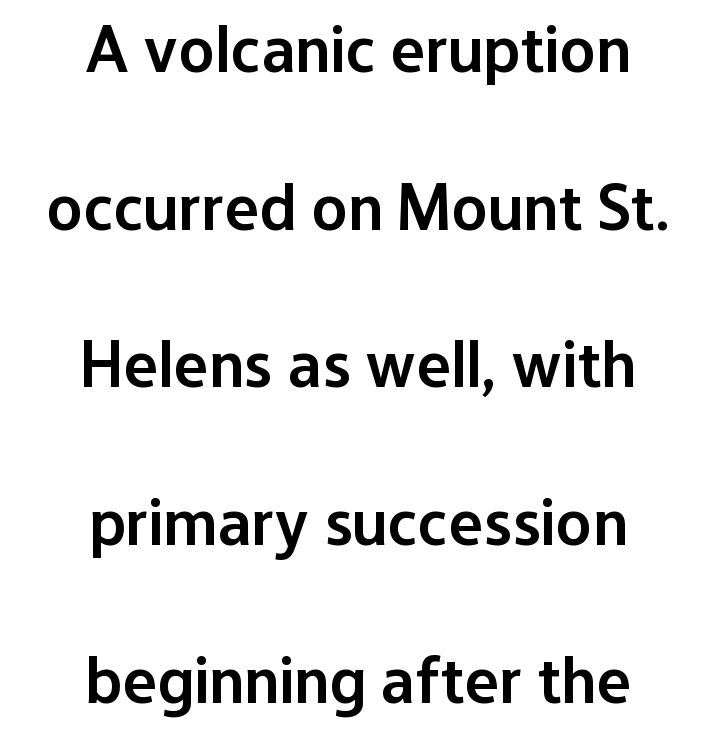
The rag falls on both sides of this text block equally. Nobody drew a line under any word here. Here the designer chose a conventional face with non-uniform glyph widths. Caption: semibold face, moderately heavy strokes. Does the lettering tilt? It doesn't — this is upright. Letter spacing: default.
